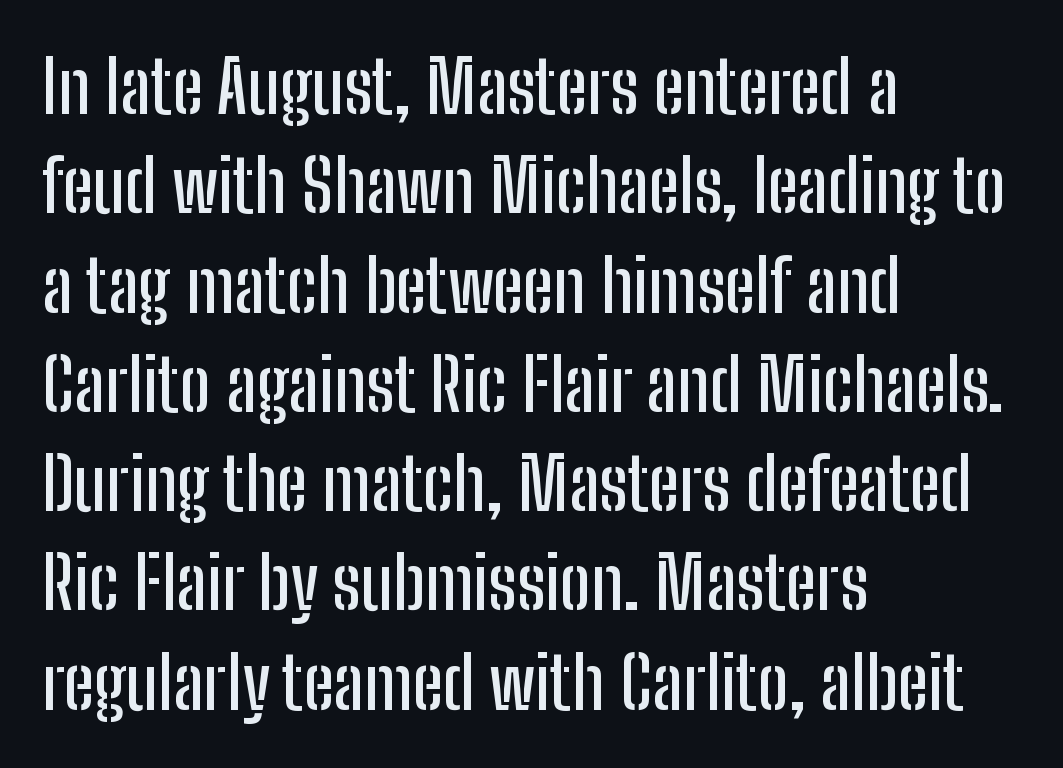
Q: Is the text italic (slanted)? A: No, it is upright.
Q: Is the typeface a serif or a sans-serif typeface? A: Sans-serif.
Q: Is the text underlined? A: No.
Q: How is the paragraph aligned? A: Left-aligned.
Q: Is the spacing between letters normal or unusually wide? A: Normal.
Q: Is the spacing between lines tight, normal or loose? A: Normal.
Q: Width (condensed, normal, or wide)? A: Condensed.
Q: Stroke contrast? A: Low.
Q: x-height? A: Medium.
Q: Monospaced? A: No.
